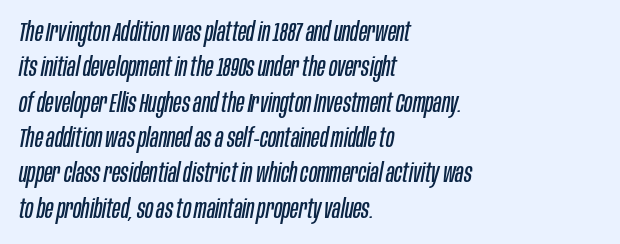
Q: Is the text bold? A: No.
Q: Is the text italic (slanted)? A: Yes, it leans right by about 10 degrees.
Q: Is the text underlined? A: No.
Q: How is the paragraph aligned? A: Left-aligned.
Q: Is the spacing between letters normal or unusually wide? A: Normal.
Q: Is the spacing between lines tight, normal or loose? A: Normal.
